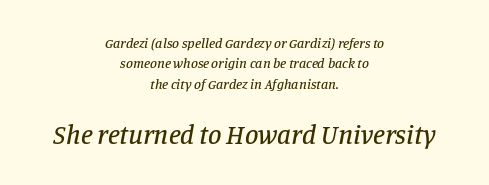
The image shows 27 px text type, italic (leaning right); set centered, normal line spacing (1.46x), normal letter spacing, not underlined; the second (bottom) block is 1.93x larger.
